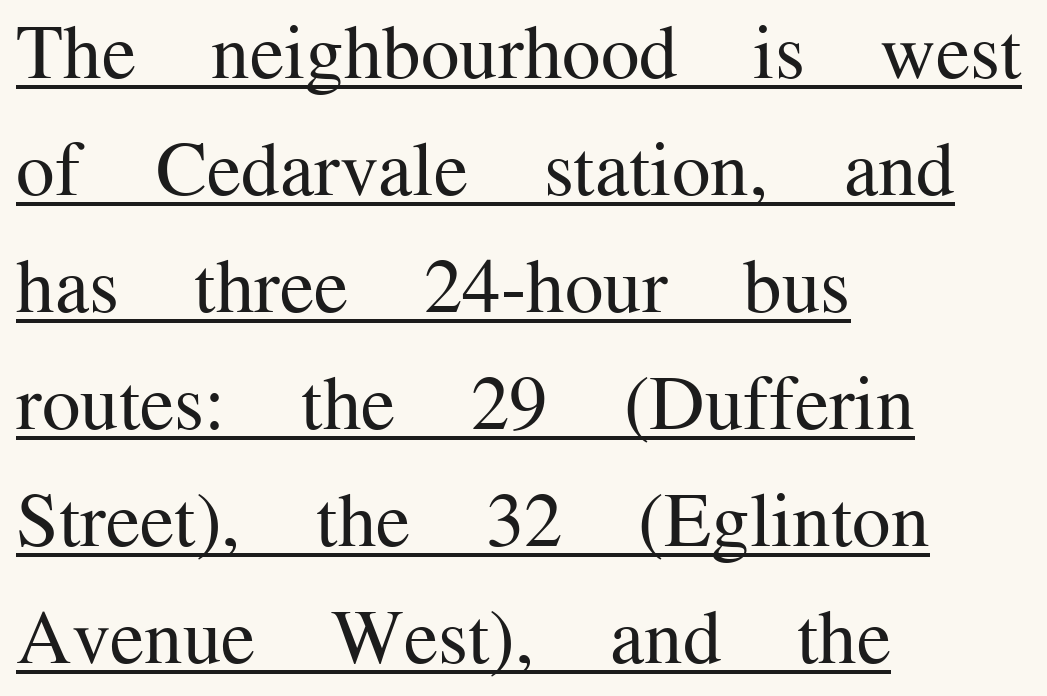
Q: Is the text bold? A: No.
Q: Is the text italic (slanted)? A: No, it is upright.
Q: Is the typeface a serif or a sans-serif typeface? A: Serif.
Q: Is the text underlined? A: Yes.
Q: How is the paragraph aligned? A: Left-aligned.
Q: Is the spacing between letters normal or unusually wide? A: Normal.
Q: Is the spacing between lines tight, normal or loose? A: Normal.
Q: Width (condensed, normal, or wide)? A: Normal.
Q: Stroke contrast? A: Medium.
Q: x-height? A: Medium.
Q: Monospaced? A: No.
